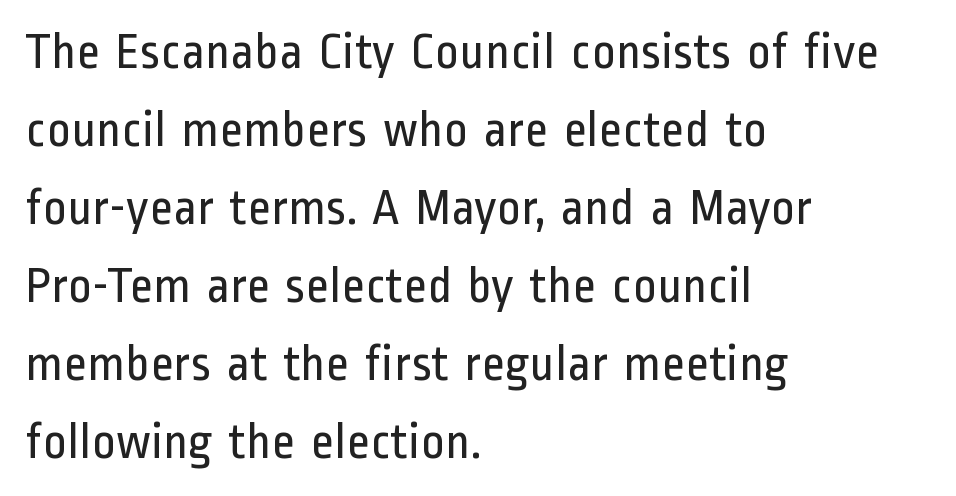
Q: Is the text bold? A: No.
Q: Is the text italic (slanted)? A: No, it is upright.
Q: Is the typeface a serif or a sans-serif typeface? A: Sans-serif.
Q: Is the text underlined? A: No.
Q: How is the paragraph aligned? A: Left-aligned.
Q: Is the spacing between letters normal or unusually wide? A: Normal.
Q: Is the spacing between lines tight, normal or loose? A: Normal.
Q: Width (condensed, normal, or wide)? A: Condensed.
Q: Stroke contrast? A: Low.
Q: x-height? A: Medium.
Q: Monospaced? A: No.
